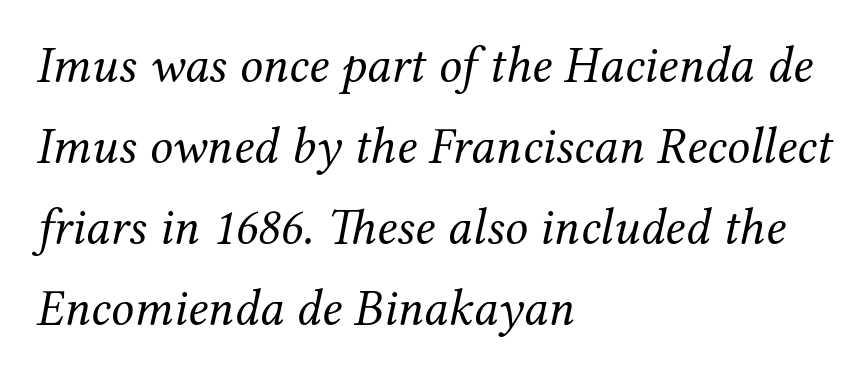
The image shows 51 px regular-weight serif type, italic (leaning right); set left-aligned, normal line spacing (1.59x), normal letter spacing, not underlined; medium stroke contrast and a medium x-height.
